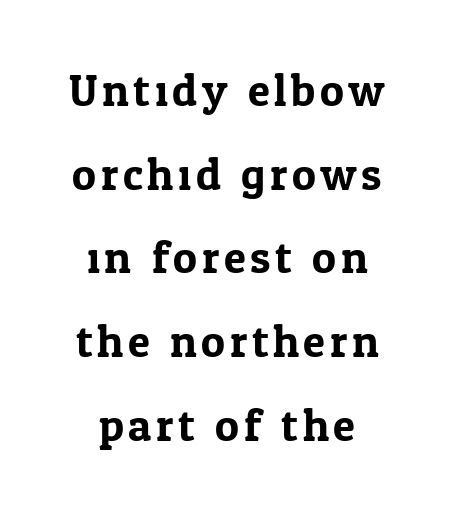
The image shows 45 px serif type, upright; set centered, line spacing 1.86x, not underlined; low stroke contrast and a medium x-height.
